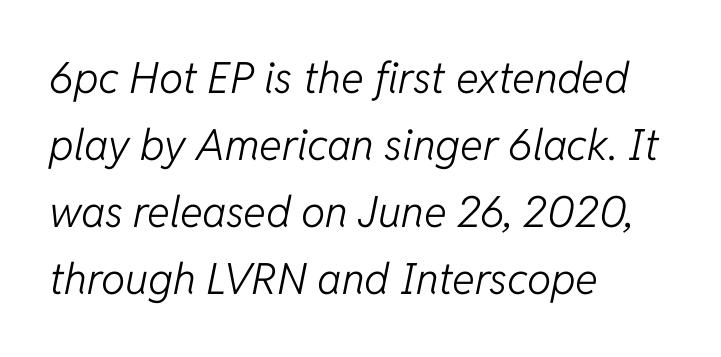
{"italic": "yes", "lean": "right", "slant_degrees": 11, "bold": "no", "weight": "light", "width": "normal", "stroke_contrast": "low", "x_height": "medium", "monospaced": "no", "underline": "no", "align": "left", "line_spacing": "normal", "line_spacing_ratio": 1.56, "letter_spacing": "normal", "letter_spacing_em": 0.0, "glyph_px": 43}
